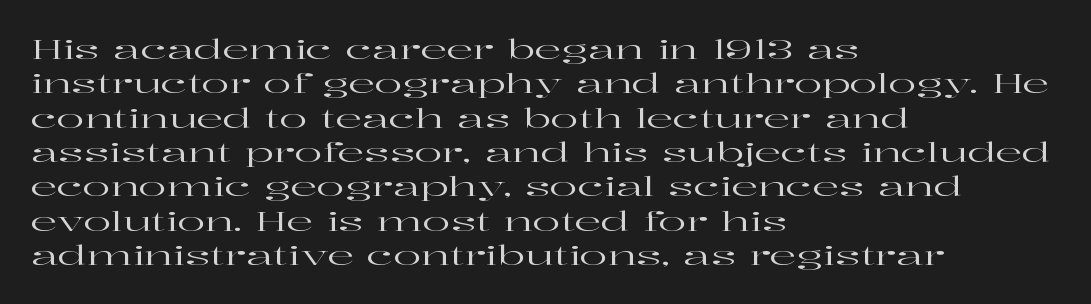
{"italic": "no", "underline": "no", "align": "left", "line_spacing": "normal", "line_spacing_ratio": 1.32, "letter_spacing": "normal", "letter_spacing_em": 0.0, "glyph_px": 26}
